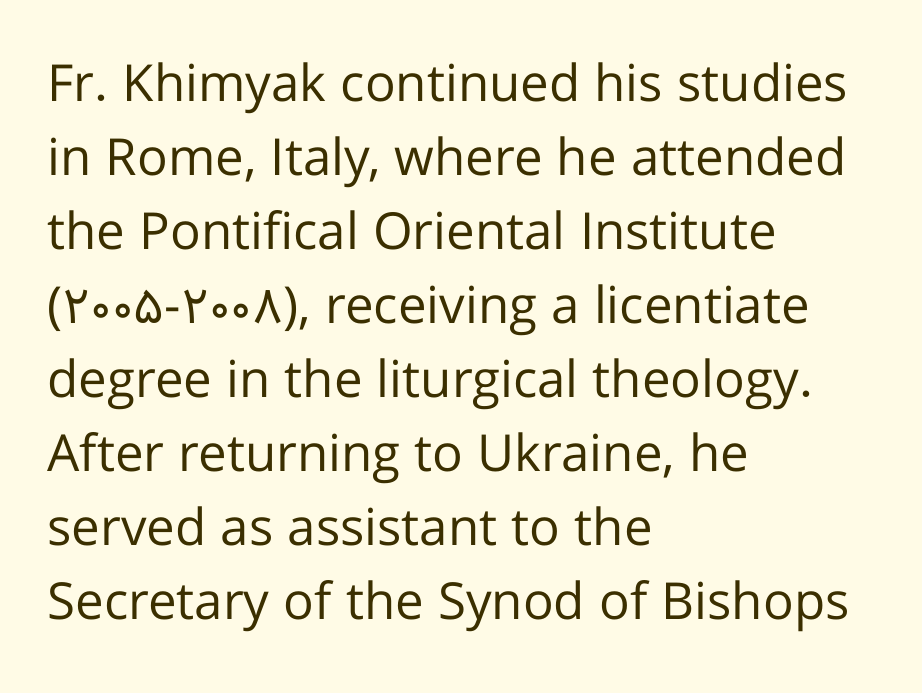
{"serif": "no", "italic": "no", "bold": "no", "weight": "regular", "width": "normal", "stroke_contrast": "low", "x_height": "medium", "monospaced": "no", "underline": "no", "align": "left", "line_spacing": "normal", "line_spacing_ratio": 1.45, "letter_spacing": "normal", "letter_spacing_em": 0.0, "glyph_px": 51}
